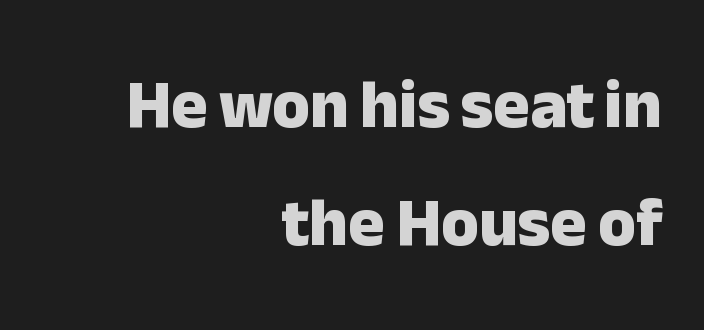
Letterform terminals end flat and unadorned throughout the passage. Clear beneath every line of the passage. Each letter keeps its own natural width here, so spacing adapts to shape. Italic? Not at all — the glyphs are vertical.
